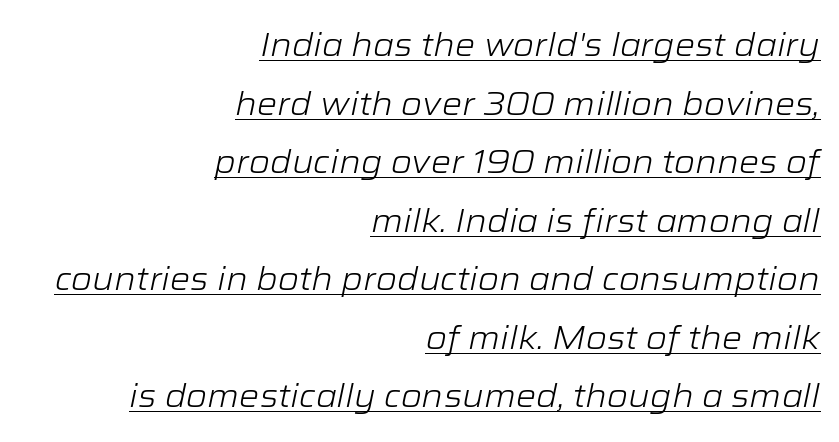
{"italic": "yes", "lean": "right", "slant_degrees": 12, "bold": "no", "weight": "light", "width": "wide", "stroke_contrast": "low", "x_height": "medium", "monospaced": "no", "underline": "yes", "align": "right", "line_spacing_ratio": 1.83, "letter_spacing": "normal", "letter_spacing_em": 0.0, "glyph_px": 32}
